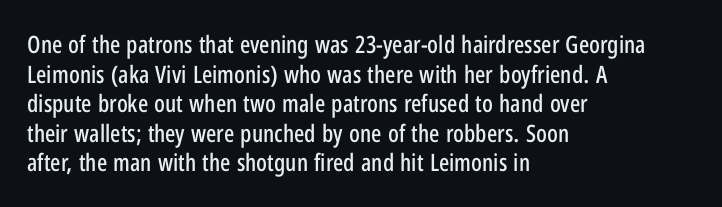
Q: Is the text italic (slanted)? A: No, it is upright.
Q: Is the text underlined? A: No.
Q: How is the paragraph aligned? A: Left-aligned.
Q: Is the spacing between letters normal or unusually wide? A: Normal.
